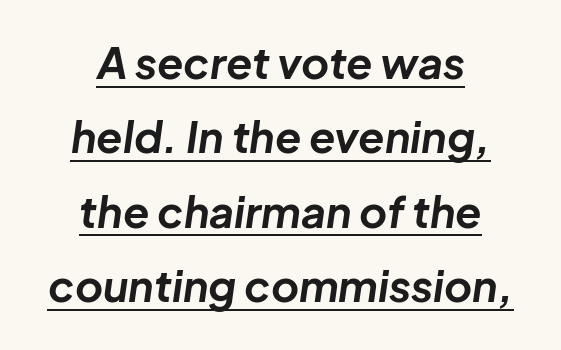
Underlining? Definitely there. Tall strokes in this sample are angled rather than plumb. Horizontally, the lines are justified to the midpoint only. Varying glyph widths throughout — classic text-font behaviour. The passage shown is emphatically bold. Between one letter and the next there's only the usual sliver of space.
